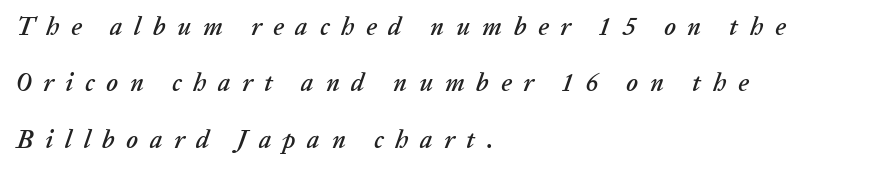
{"italic": "yes", "lean": "right", "slant_degrees": 20, "underline": "no", "align": "left", "line_spacing": "loose", "line_spacing_ratio": 2.26, "letter_spacing": "wide", "letter_spacing_em": 0.47, "glyph_px": 25}
